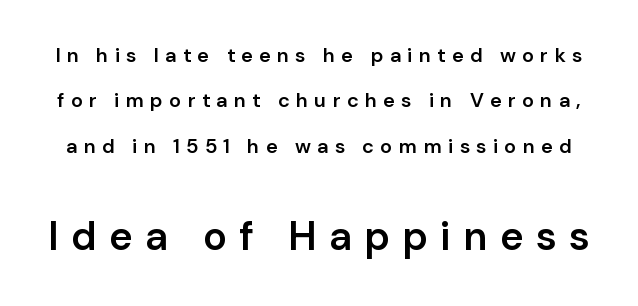
Q: Is the text bold? A: Semi-bold.
Q: Is the text italic (slanted)? A: No, it is upright.
Q: Is the typeface a serif or a sans-serif typeface? A: Sans-serif.
Q: Is the text underlined? A: No.
Q: Is the spacing between letters normal or unusually wide? A: Unusually wide.
Q: Is the spacing between lines tight, normal or loose? A: Loose.
Q: Which block of text is set in a larger size, the first (top) or the second (bottom)? A: The second (bottom) one.
Q: Width (condensed, normal, or wide)? A: Normal.
Q: Stroke contrast? A: Low.
Q: x-height? A: Medium.
Q: Monospaced? A: No.
